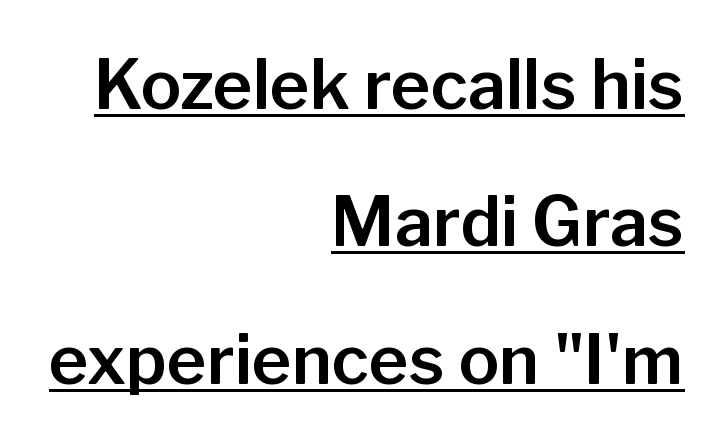
{"serif": "no", "italic": "no", "width": "normal", "stroke_contrast": "low", "x_height": "medium", "monospaced": "no", "underline": "yes", "align": "right", "line_spacing": "loose", "line_spacing_ratio": 2.02, "letter_spacing": "normal", "letter_spacing_em": 0.0, "glyph_px": 68}
